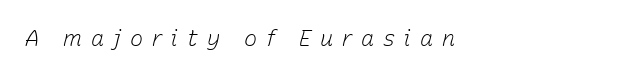
Q: Is the text bold? A: No.
Q: Is the text italic (slanted)? A: Yes, it leans right by about 15 degrees.
Q: Is the text underlined? A: No.
Q: Is the spacing between letters normal or unusually wide? A: Unusually wide.
